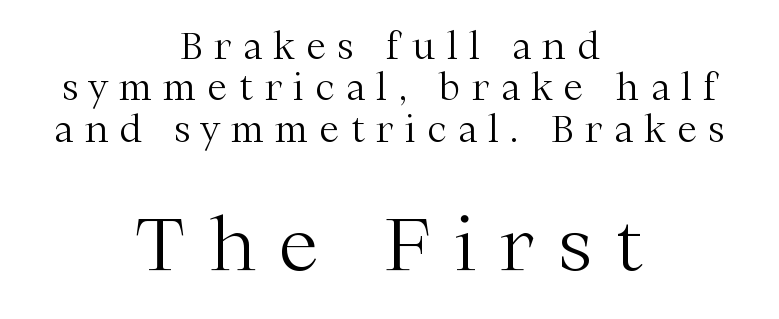
A serif font was chosen for this passage. The typeface has the unassuming heft of standard copy or less. This rendering uses center alignment, leaving both contours irregular but symmetric. Any mark beneath the type? The region is blank. These lines huddle together more closely than default settings would place them. Loose tracking; the words dissolve into strings of separated letters.
